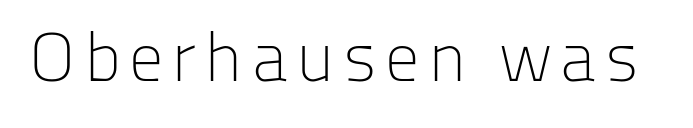
Q: Is the text bold? A: No.
Q: Is the text italic (slanted)? A: No, it is upright.
Q: Is the typeface a serif or a sans-serif typeface? A: Sans-serif.
Q: Is the text underlined? A: No.
Q: Width (condensed, normal, or wide)? A: Normal.
Q: Stroke contrast? A: Low.
Q: x-height? A: Medium.
Q: Monospaced? A: No.
